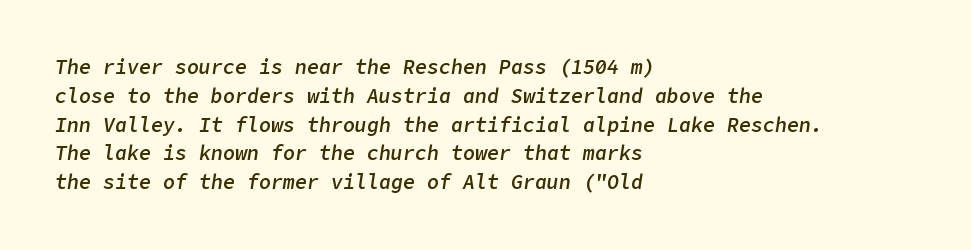
Q: Is the text bold? A: Semi-bold.
Q: Is the text italic (slanted)? A: Yes, it leans right by about 9 degrees.
Q: Is the text underlined? A: No.
Q: How is the paragraph aligned? A: Left-aligned.
Q: Is the spacing between letters normal or unusually wide? A: Normal.
Q: Is the spacing between lines tight, normal or loose? A: Normal.
